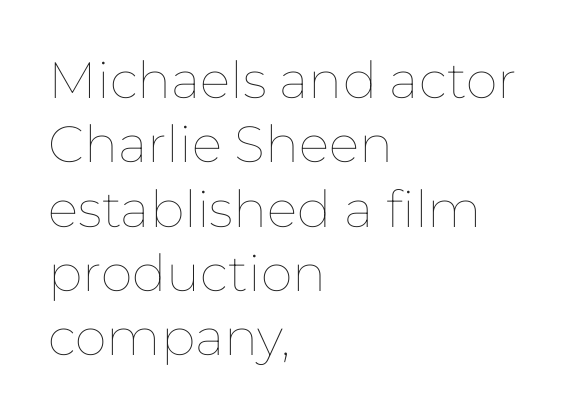
Words appear dense and cohesive because spacing is normal. You can tell it's not italic because the verticals are truly vertical. Varying glyph widths throughout — classic text-font behaviour. Each new line begins a customary step beneath the previous one. Bare-footed words on every line. Stems and bowls with no extra thickness — not bold.
